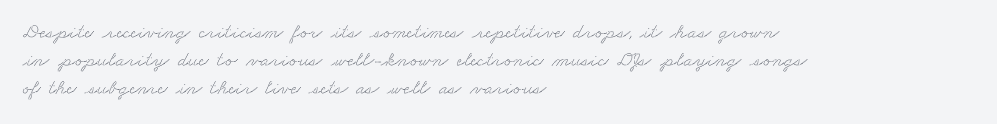
The rag falls on the right side of this text block. The baseline area is clear. Vertically, the passage feels balanced, rows spaced as you'd expect. Short note: letters normally spaced.
